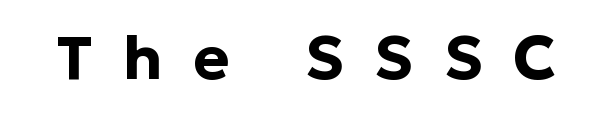
Q: Is the text bold? A: Yes.
Q: Is the text italic (slanted)? A: No, it is upright.
Q: Is the typeface a serif or a sans-serif typeface? A: Sans-serif.
Q: Is the text underlined? A: No.
Q: Is the spacing between letters normal or unusually wide? A: Unusually wide.
Q: Width (condensed, normal, or wide)? A: Normal.
Q: Stroke contrast? A: Low.
Q: x-height? A: Medium.
Q: Monospaced? A: No.
